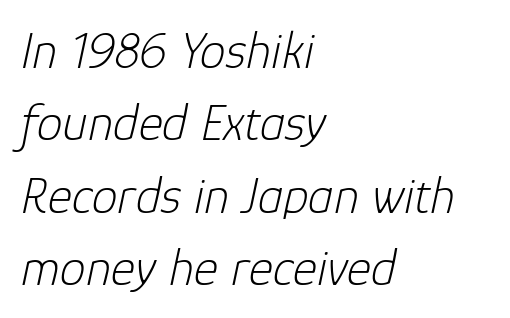
Q: Is the text bold? A: No.
Q: Is the text italic (slanted)? A: Yes, it leans right by about 12 degrees.
Q: Is the text underlined? A: No.
Q: How is the paragraph aligned? A: Left-aligned.
Q: Is the spacing between letters normal or unusually wide? A: Normal.
Q: Is the spacing between lines tight, normal or loose? A: Normal.
Q: Width (condensed, normal, or wide)? A: Normal.
Q: Stroke contrast? A: Low.
Q: x-height? A: Medium.
Q: Monospaced? A: No.
